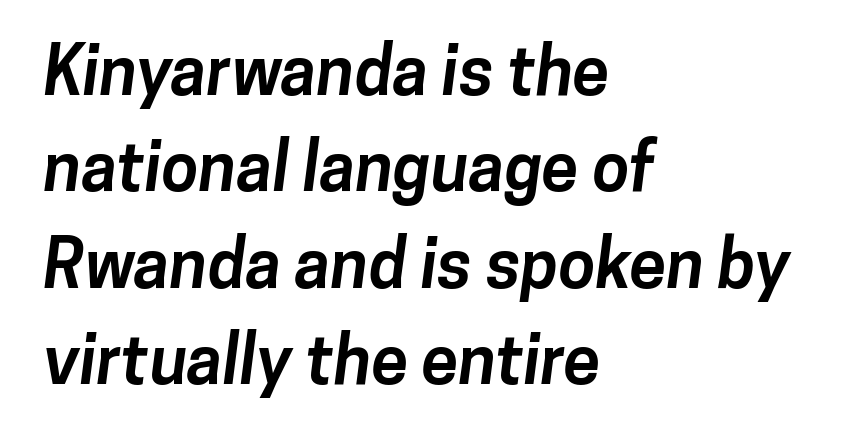
Q: Is the text bold? A: Yes.
Q: Is the typeface a serif or a sans-serif typeface? A: Sans-serif.
Q: Is the text underlined? A: No.
Q: How is the paragraph aligned? A: Left-aligned.
Q: Is the spacing between letters normal or unusually wide? A: Normal.
Q: Is the spacing between lines tight, normal or loose? A: Normal.
Q: Width (condensed, normal, or wide)? A: Normal.
Q: Stroke contrast? A: Low.
Q: x-height? A: Medium.
Q: Monospaced? A: No.
